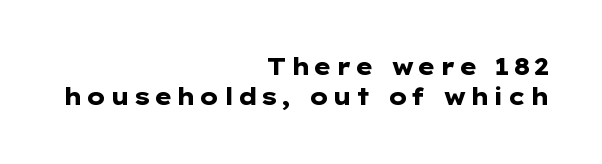
Line ends are locked; line starts wander. Style check: upright. As a designer I'd log this as weight 700, bold. The line-height multiplier appears to be the usual default. Decoration check: the copy has no underline.
